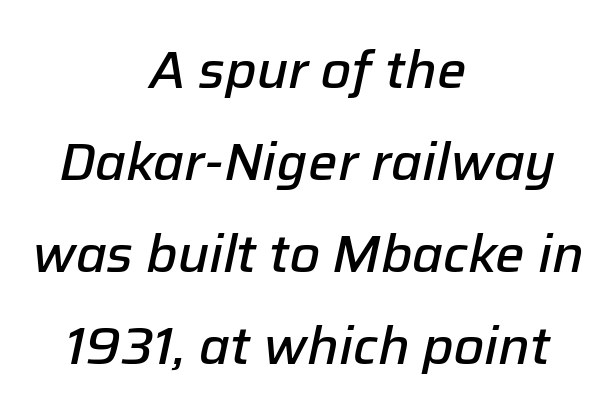
Q: Is the text bold? A: Semi-bold.
Q: Is the text italic (slanted)? A: Yes, it leans right by about 12 degrees.
Q: Is the text underlined? A: No.
Q: How is the paragraph aligned? A: Centered.
Q: Is the spacing between letters normal or unusually wide? A: Normal.
Q: Width (condensed, normal, or wide)? A: Normal.
Q: Stroke contrast? A: Low.
Q: x-height? A: Medium.
Q: Monospaced? A: No.
